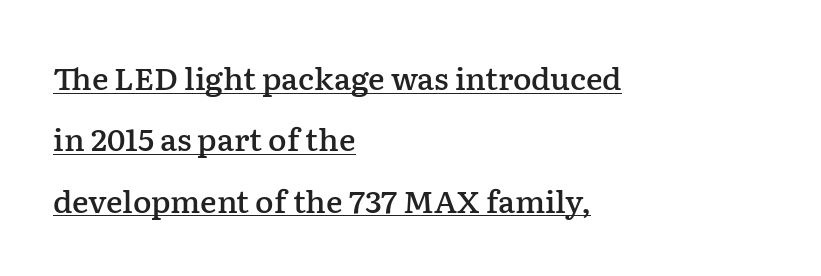
{"serif": "yes", "italic": "no", "bold": "semi", "weight": "semibold", "width": "normal", "stroke_contrast": "low", "x_height": "medium", "monospaced": "no", "underline": "yes", "align": "left", "line_spacing": "loose", "line_spacing_ratio": 1.98, "letter_spacing": "normal", "letter_spacing_em": 0.0, "glyph_px": 31}
